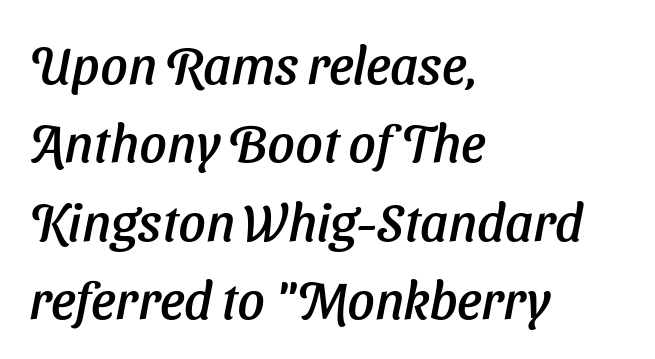
Quick note: italic. One glance says typical: line gaps are just what's usual. The ragged edge is on the right, which tells us the setting is flush left. Check under the words: just untouched page. Spacing between characters is what you'd get straight out of the box.
